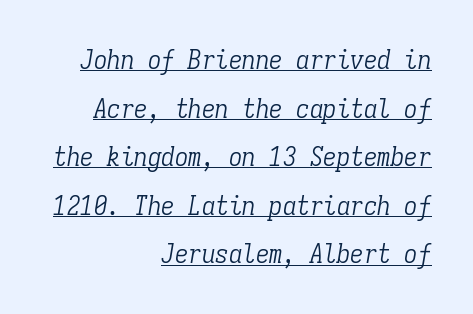
These lines keep a tight, regular rhythm from letter to letter. The paragraph has a hard right edge and a soft left edge. You can tell it's italic because the verticals aren't actually vertical. Heft: none added — not bold. This is underlined copy, the kind a proofreader might mark for attention.
